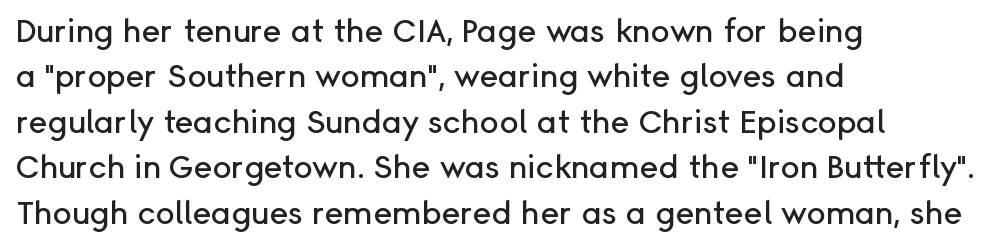
Serif or sans? Sans — the stroke terminals are bare. Rule under the text: the space is simply empty. The letters advance in unequal steps, a hallmark of proportional type. Tracking value appears to be zero — textbook default spacing.
